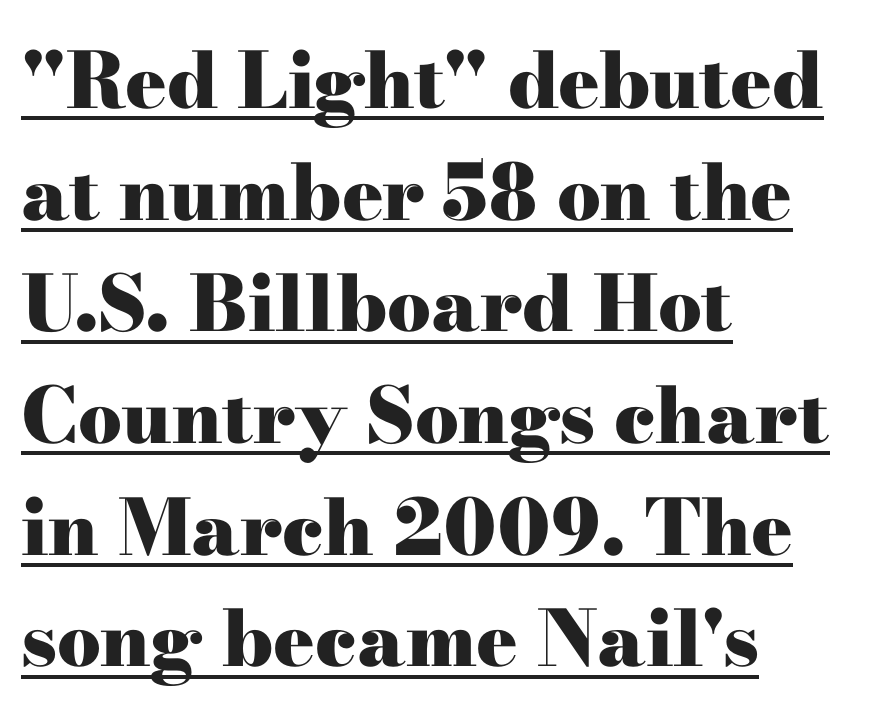
Stroke thickness is high; the sample reads as a true bold. The rendering shows small feet on the letterforms — a serif design. Nothing unusual about the tracking: characters are spaced as the font intends. The rendered words wear a rule along their underside. You can tell it's not italic because the verticals are truly vertical.
